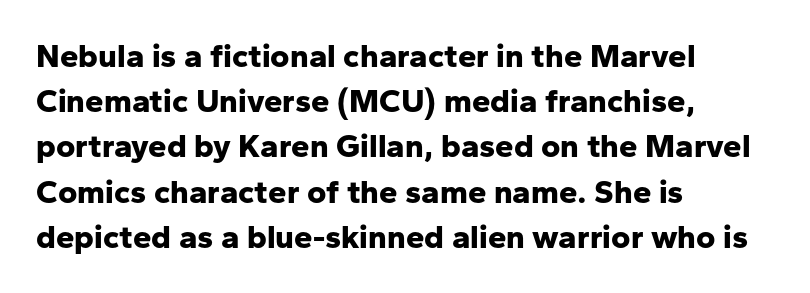
Q: Is the text bold? A: Yes.
Q: Is the text italic (slanted)? A: No, it is upright.
Q: Is the typeface a serif or a sans-serif typeface? A: Sans-serif.
Q: Is the text underlined? A: No.
Q: How is the paragraph aligned? A: Left-aligned.
Q: Is the spacing between letters normal or unusually wide? A: Normal.
Q: Is the spacing between lines tight, normal or loose? A: Normal.
Q: Width (condensed, normal, or wide)? A: Normal.
Q: Stroke contrast? A: Low.
Q: x-height? A: Medium.
Q: Monospaced? A: No.
